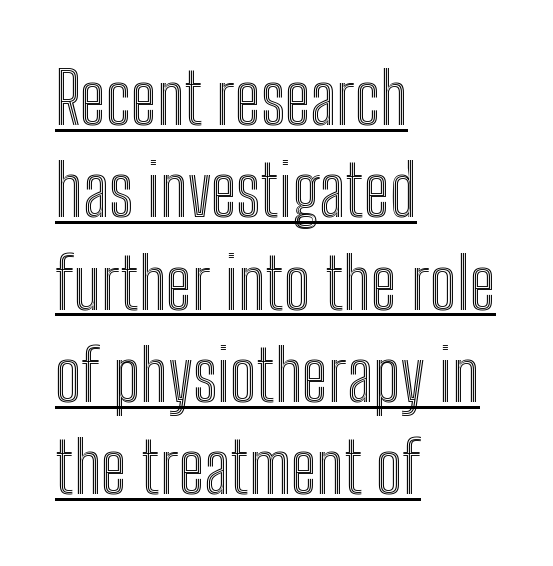
Q: Is the text italic (slanted)? A: No, it is upright.
Q: Is the text underlined? A: Yes.
Q: How is the paragraph aligned? A: Left-aligned.
Q: Is the spacing between letters normal or unusually wide? A: Normal.
Q: Is the spacing between lines tight, normal or loose? A: Normal.
Q: Width (condensed, normal, or wide)? A: Condensed.
Q: x-height? A: Medium.
Q: Monospaced? A: No.
